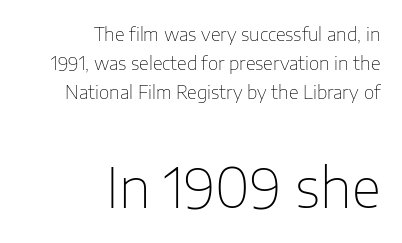
{"serif": "no", "italic": "no", "bold": "no", "weight": "thin", "width": "normal", "stroke_contrast": "low", "x_height": "medium", "monospaced": "no", "underline": "no", "align": "right", "line_spacing": "normal", "line_spacing_ratio": 1.61, "letter_spacing": "normal", "letter_spacing_em": 0.0, "larger_block": "second", "size_ratio": 3.0, "glyph_px": 54}
